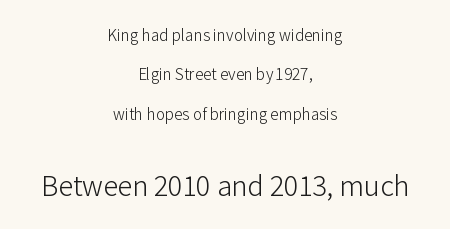
Q: Is the text bold? A: No.
Q: Is the text italic (slanted)? A: No, it is upright.
Q: Is the typeface a serif or a sans-serif typeface? A: Sans-serif.
Q: Is the text underlined? A: No.
Q: How is the paragraph aligned? A: Centered.
Q: Is the spacing between letters normal or unusually wide? A: Normal.
Q: Is the spacing between lines tight, normal or loose? A: Loose.
Q: Which block of text is set in a larger size, the first (top) or the second (bottom)? A: The second (bottom) one.
Q: Width (condensed, normal, or wide)? A: Normal.
Q: Stroke contrast? A: Low.
Q: x-height? A: Medium.
Q: Monospaced? A: No.
